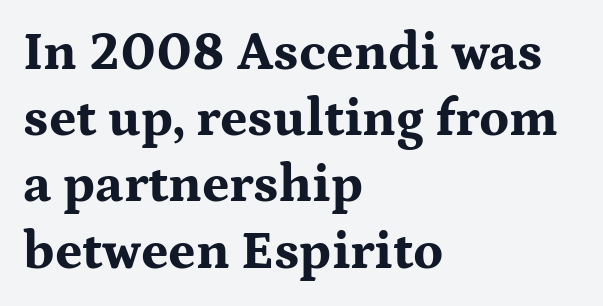
Q: Is the text bold? A: Yes.
Q: Is the text italic (slanted)? A: No, it is upright.
Q: Is the typeface a serif or a sans-serif typeface? A: Serif.
Q: Is the text underlined? A: No.
Q: How is the paragraph aligned? A: Left-aligned.
Q: Is the spacing between letters normal or unusually wide? A: Normal.
Q: Is the spacing between lines tight, normal or loose? A: Normal.
Q: Width (condensed, normal, or wide)? A: Wide.
Q: Stroke contrast? A: Medium.
Q: x-height? A: Medium.
Q: Monospaced? A: No.
